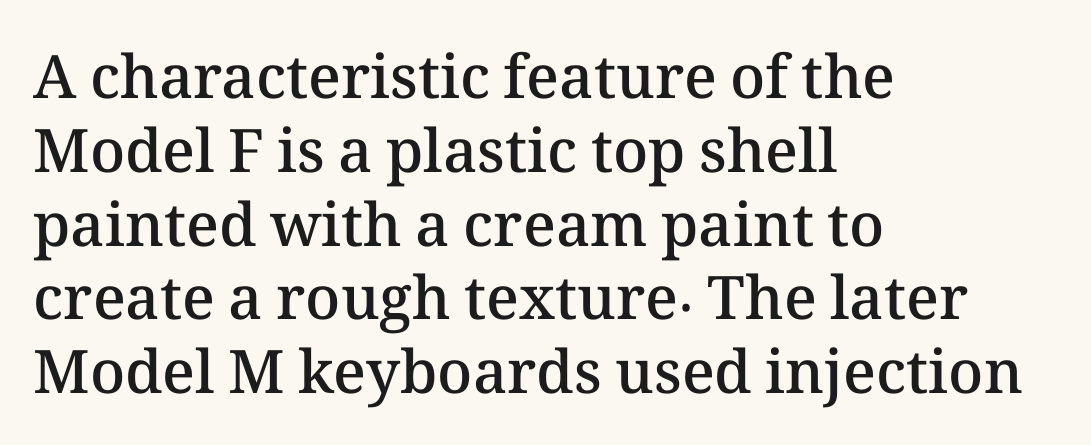
Q: Is the text bold? A: Semi-bold.
Q: Is the text italic (slanted)? A: No, it is upright.
Q: Is the text underlined? A: No.
Q: How is the paragraph aligned? A: Left-aligned.
Q: Is the spacing between letters normal or unusually wide? A: Normal.
Q: Width (condensed, normal, or wide)? A: Normal.
Q: Stroke contrast? A: Medium.
Q: x-height? A: Medium.
Q: Monospaced? A: No.
